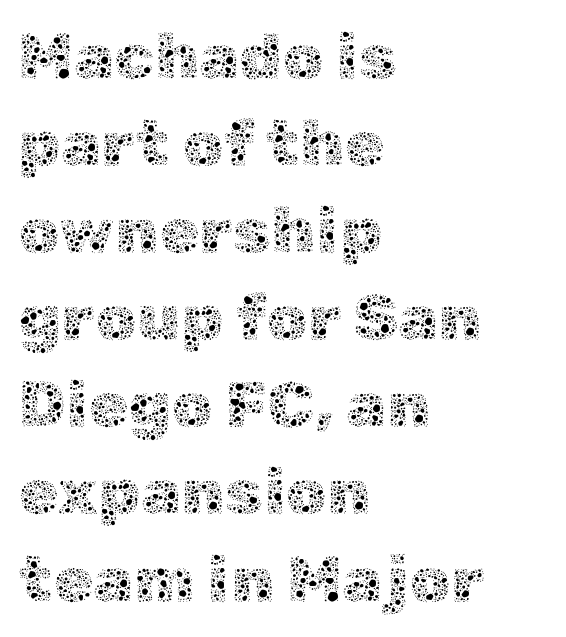
The image shows 65 px thin type, upright; set left-aligned, normal line spacing (1.34x), normal letter spacing, not underlined; a medium x-height.
